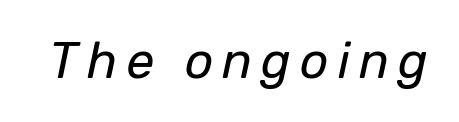
Q: Is the text bold? A: No.
Q: Is the text italic (slanted)? A: Yes, it leans right by about 12 degrees.
Q: Is the text underlined? A: No.
Q: Width (condensed, normal, or wide)? A: Normal.
Q: Stroke contrast? A: Low.
Q: x-height? A: Medium.
Q: Monospaced? A: No.
